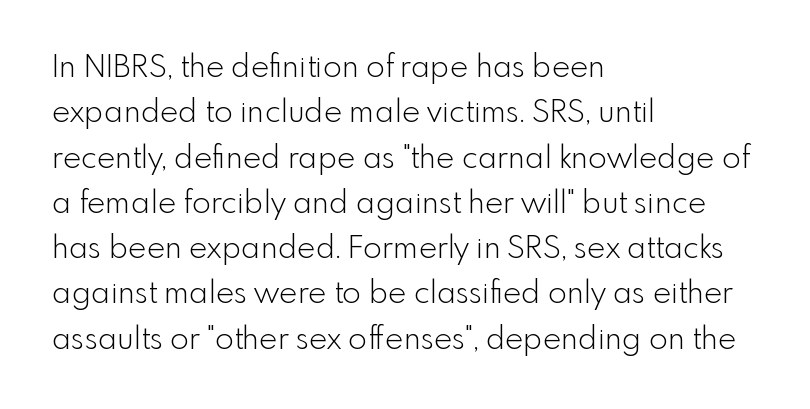
{"serif": "no", "italic": "no", "bold": "no", "weight": "light", "width": "normal", "x_height": "small", "monospaced": "no", "underline": "no", "align": "left", "line_spacing": "normal", "line_spacing_ratio": 1.46, "letter_spacing": "normal", "letter_spacing_em": 0.0, "glyph_px": 31}
